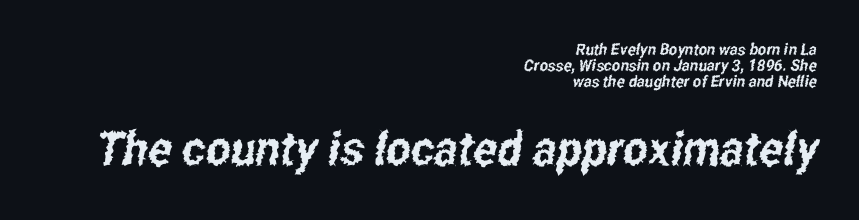
The passage shown is typed in a proportional face where columns would drift. The line-height multiplier appears low, near solid setting. Block two is the big one; block one sits smaller above it. The rendering shows plain stroke endings on the letterforms — a sans-serif design.
